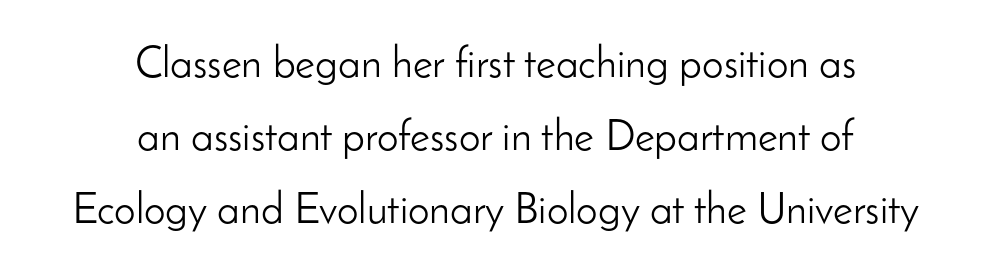
{"serif": "no", "italic": "no", "bold": "no", "weight": "light", "width": "normal", "stroke_contrast": "low", "x_height": "small", "monospaced": "no", "underline": "no", "align": "center", "line_spacing": "normal", "line_spacing_ratio": 1.7, "letter_spacing": "normal", "letter_spacing_em": 0.0, "glyph_px": 43}
